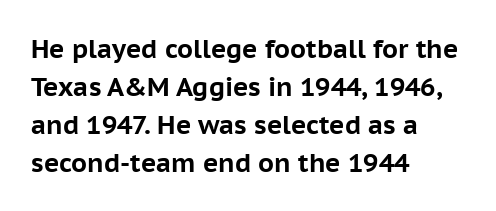
{"italic": "no", "bold": "yes", "underline": "no", "align": "left", "line_spacing": "normal", "line_spacing_ratio": 1.46, "letter_spacing": "normal", "letter_spacing_em": 0.0, "glyph_px": 26}
